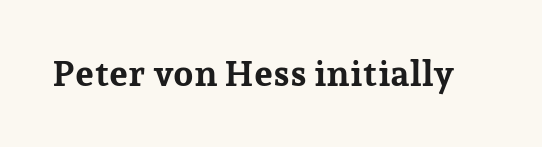
{"serif": "yes", "italic": "no", "bold": "yes", "weight": "bold", "width": "normal", "stroke_contrast": "low", "x_height": "medium", "monospaced": "no", "underline": "no", "letter_spacing": "normal", "letter_spacing_em": 0.0, "glyph_px": 36}
